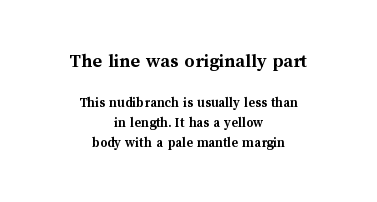
The image shows 20 px bold type, upright; set centered, normal line spacing (1.42x), normal letter spacing, not underlined; the first (top) block is 1.43x larger.
